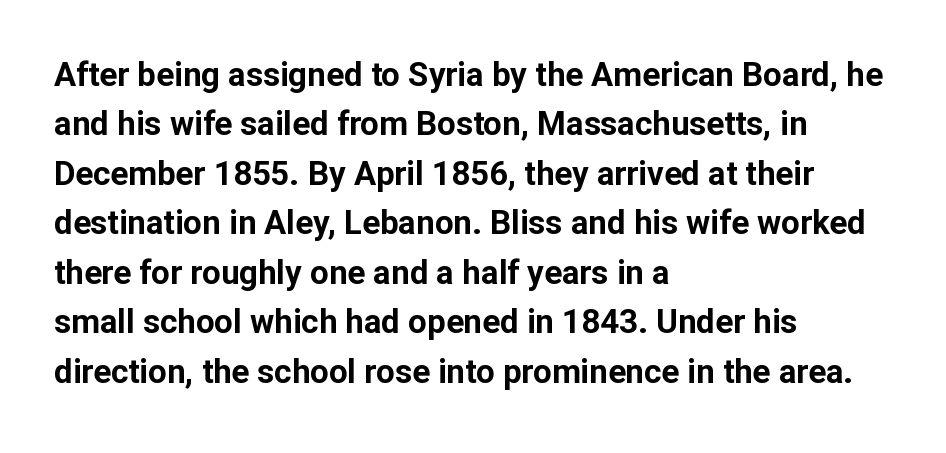
{"serif": "no", "italic": "no", "bold": "yes", "weight": "bold", "width": "normal", "stroke_contrast": "low", "x_height": "medium", "monospaced": "no", "underline": "no", "align": "left", "line_spacing": "normal", "line_spacing_ratio": 1.5, "letter_spacing": "normal", "letter_spacing_em": 0.0, "glyph_px": 33}
